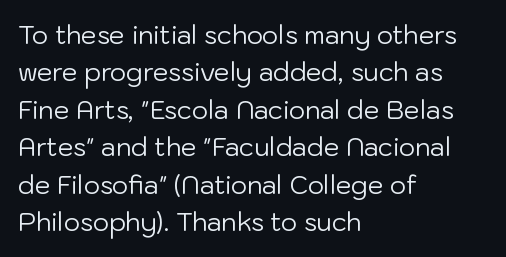
{"italic": "no", "bold": "no", "underline": "no", "align": "left", "line_spacing": "normal", "line_spacing_ratio": 1.5, "letter_spacing": "normal", "letter_spacing_em": 0.0, "glyph_px": 25}
